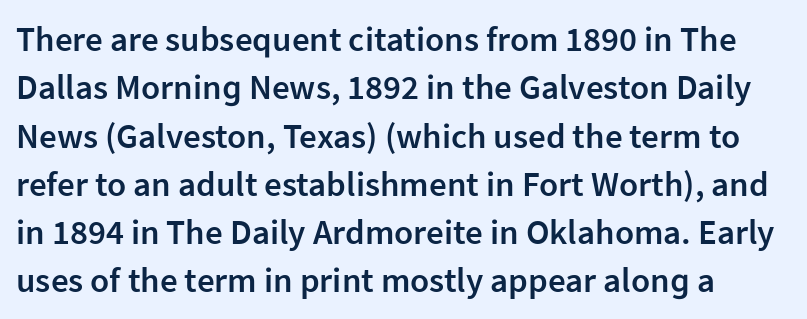
{"serif": "no", "italic": "no", "bold": "semi", "weight": "semibold", "width": "normal", "stroke_contrast": "low", "x_height": "medium", "monospaced": "no", "underline": "no", "line_spacing": "normal", "line_spacing_ratio": 1.38, "letter_spacing": "normal", "letter_spacing_em": 0.0, "glyph_px": 35}
